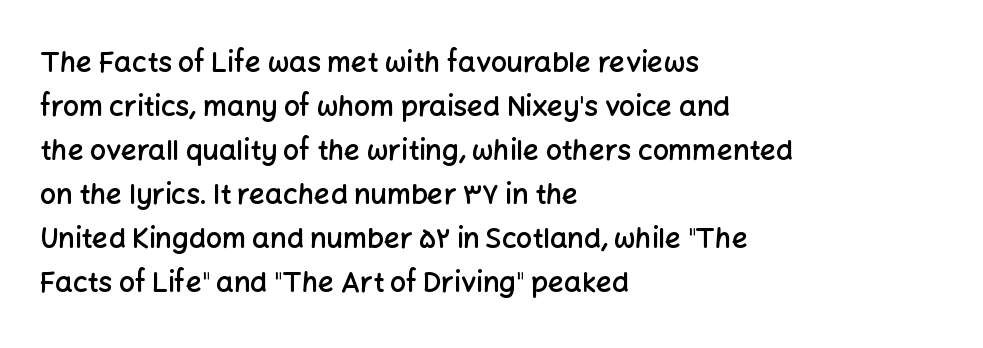
The rendering uses a semibold face; strokes are thickened but not to full bold. Each word holds together tightly as a unit, with standard inter-letter gaps. One glance says typical: line gaps are just what's usual. Casual observation: everything's shoved over to the left.
